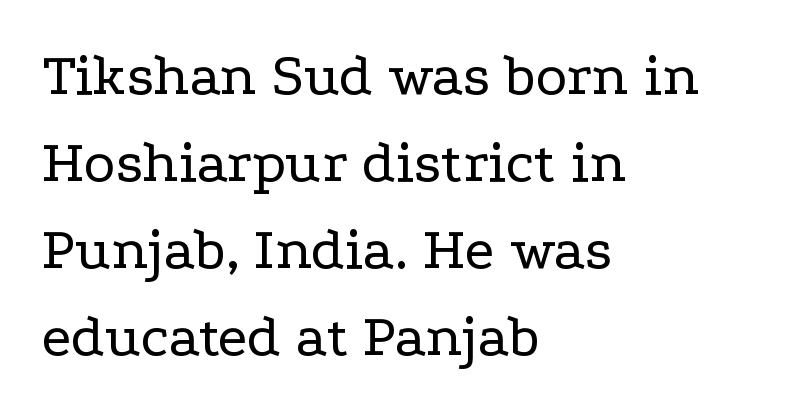
Q: Is the text bold? A: No.
Q: Is the text italic (slanted)? A: No, it is upright.
Q: Is the typeface a serif or a sans-serif typeface? A: Serif.
Q: Is the text underlined? A: No.
Q: How is the paragraph aligned? A: Left-aligned.
Q: Is the spacing between letters normal or unusually wide? A: Normal.
Q: Is the spacing between lines tight, normal or loose? A: Normal.
Q: Width (condensed, normal, or wide)? A: Wide.
Q: Stroke contrast? A: Low.
Q: x-height? A: Medium.
Q: Monospaced? A: No.
